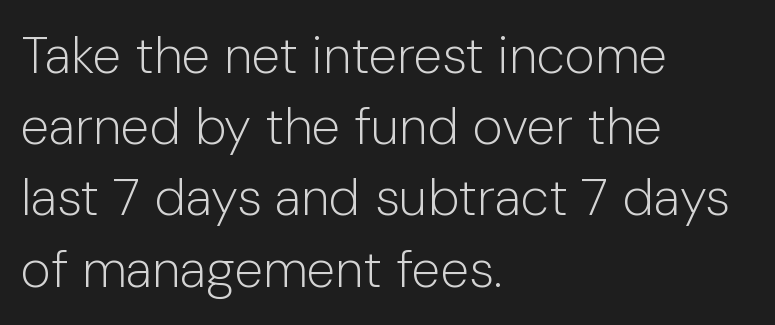
Q: Is the text bold? A: No.
Q: Is the text italic (slanted)? A: No, it is upright.
Q: Is the typeface a serif or a sans-serif typeface? A: Sans-serif.
Q: Is the text underlined? A: No.
Q: How is the paragraph aligned? A: Left-aligned.
Q: Is the spacing between letters normal or unusually wide? A: Normal.
Q: Is the spacing between lines tight, normal or loose? A: Normal.
Q: Width (condensed, normal, or wide)? A: Normal.
Q: Stroke contrast? A: Low.
Q: x-height? A: Medium.
Q: Monospaced? A: No.
